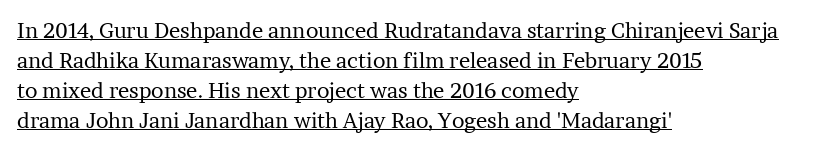
{"italic": "no", "bold": "no", "underline": "yes", "align": "left", "line_spacing": "normal", "line_spacing_ratio": 1.43, "letter_spacing": "normal", "letter_spacing_em": 0.0, "glyph_px": 21}
